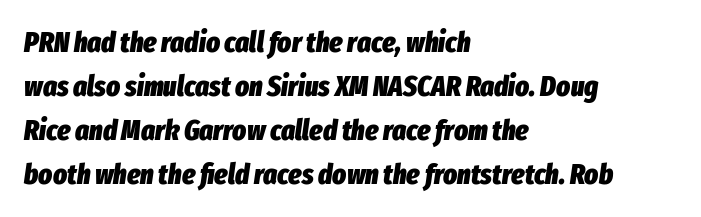
Unmarked baselines from the first word to the last. Does the lettering tilt? It does — this is italic. Stroke thickness is high; the sample reads as a true bold. Default kerning and tracking; the words read as compact shapes.
